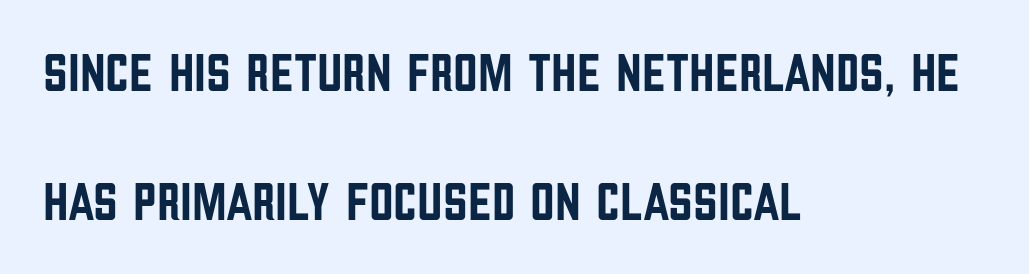
Q: Is the text italic (slanted)? A: No, it is upright.
Q: Is the typeface a serif or a sans-serif typeface? A: Sans-serif.
Q: Is the text underlined? A: No.
Q: How is the paragraph aligned? A: Left-aligned.
Q: Is the spacing between letters normal or unusually wide? A: Normal.
Q: Is the spacing between lines tight, normal or loose? A: Loose.
Q: Width (condensed, normal, or wide)? A: Condensed.
Q: Stroke contrast? A: Low.
Q: x-height? A: Large.
Q: Monospaced? A: No.
